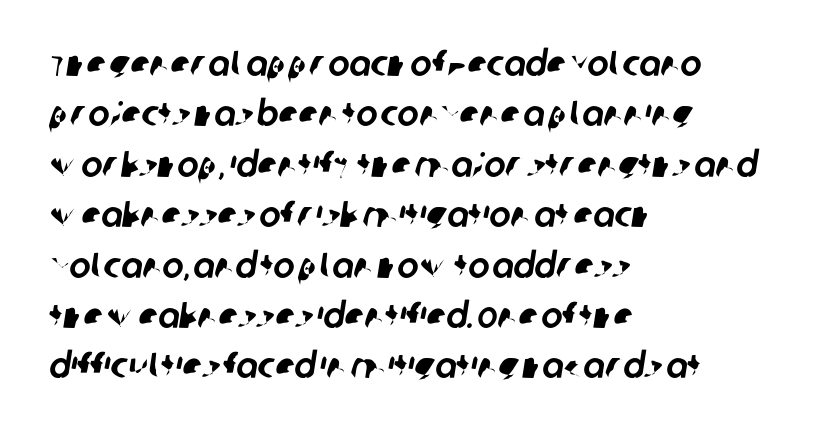
The image shows 36 px sans-serif type; set left-aligned, normal line spacing (1.4x), normal letter spacing, not underlined; low stroke contrast and a large x-height.
